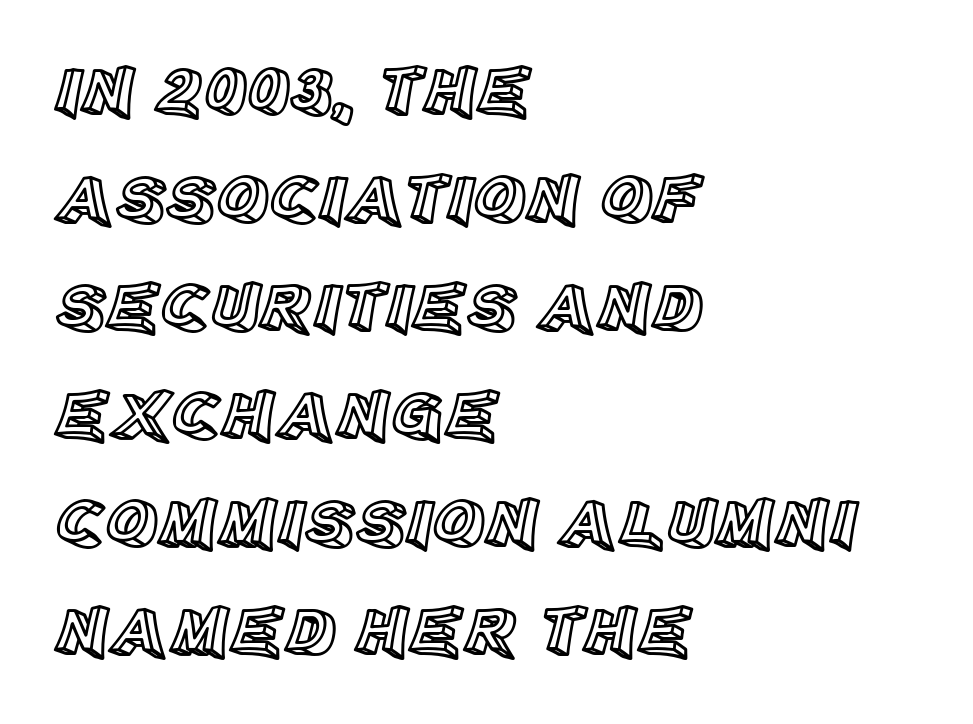
The image shows 71 px text type; set left-aligned, normal line spacing (1.52x), normal letter spacing, not underlined; a large x-height.
